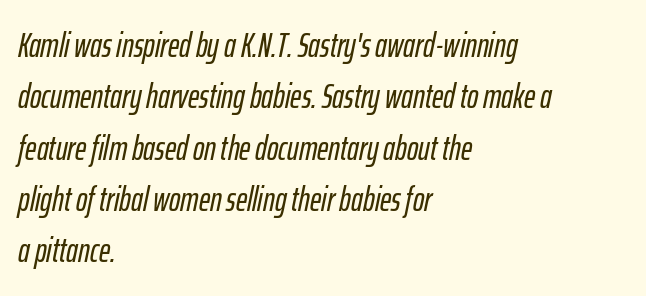
{"italic": "yes", "lean": "right", "slant_degrees": 12, "width": "condensed", "stroke_contrast": "low", "x_height": "medium", "monospaced": "no", "underline": "no", "align": "left", "line_spacing": "normal", "line_spacing_ratio": 1.51, "letter_spacing": "normal", "letter_spacing_em": 0.0, "glyph_px": 34}
